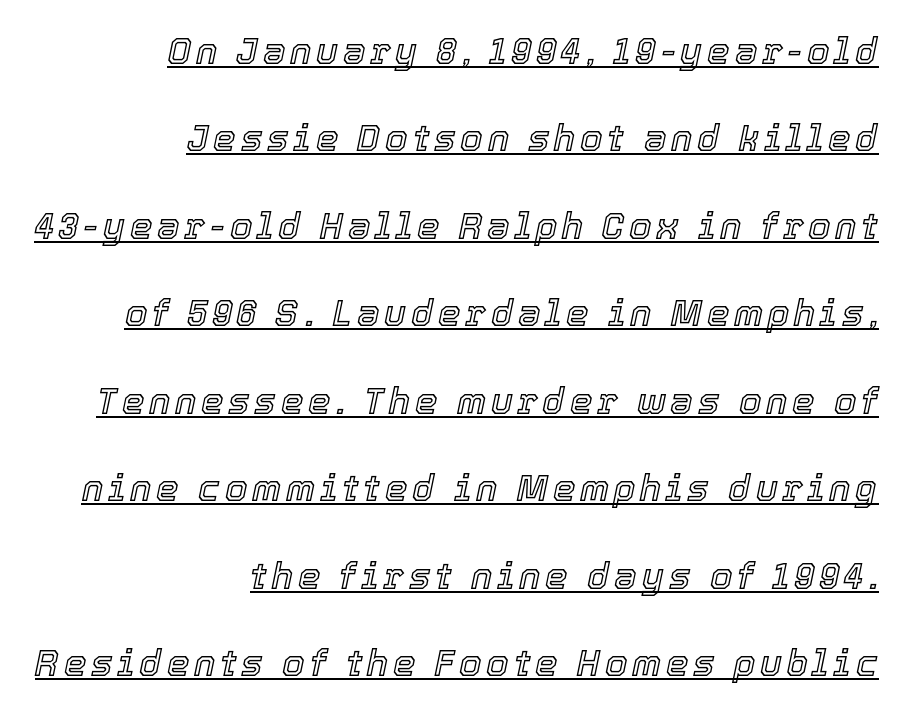
Note the varied advance widths — an 'i' is clearly narrower than an 'm'. If you measured baseline to baseline, you'd find a long distance. Compared with a flush-left layout, this one pins lines to the opposite, right side. Descenders here cross a horizontal rule under the line. Yep, that's italic — everything's leaning.
